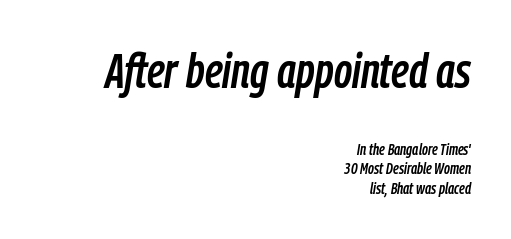
Q: Is the text italic (slanted)? A: Yes, it leans right by about 9 degrees.
Q: Is the text underlined? A: No.
Q: How is the paragraph aligned? A: Right-aligned.
Q: Is the spacing between letters normal or unusually wide? A: Normal.
Q: Which block of text is set in a larger size, the first (top) or the second (bottom)? A: The first (top) one.
Q: Width (condensed, normal, or wide)? A: Condensed.
Q: Stroke contrast? A: Low.
Q: x-height? A: Medium.
Q: Monospaced? A: No.
